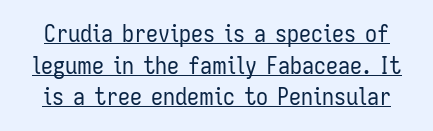
Summary of vertical rhythm: regular, with standard interline spacing. The lettering stays uniformly vertical, giving the passage a roman look. The letterforms sit at book weight or below. The gaps between neighbouring characters are ordinary and unremarkable. The specimen includes a rule beneath the text block's lines.
